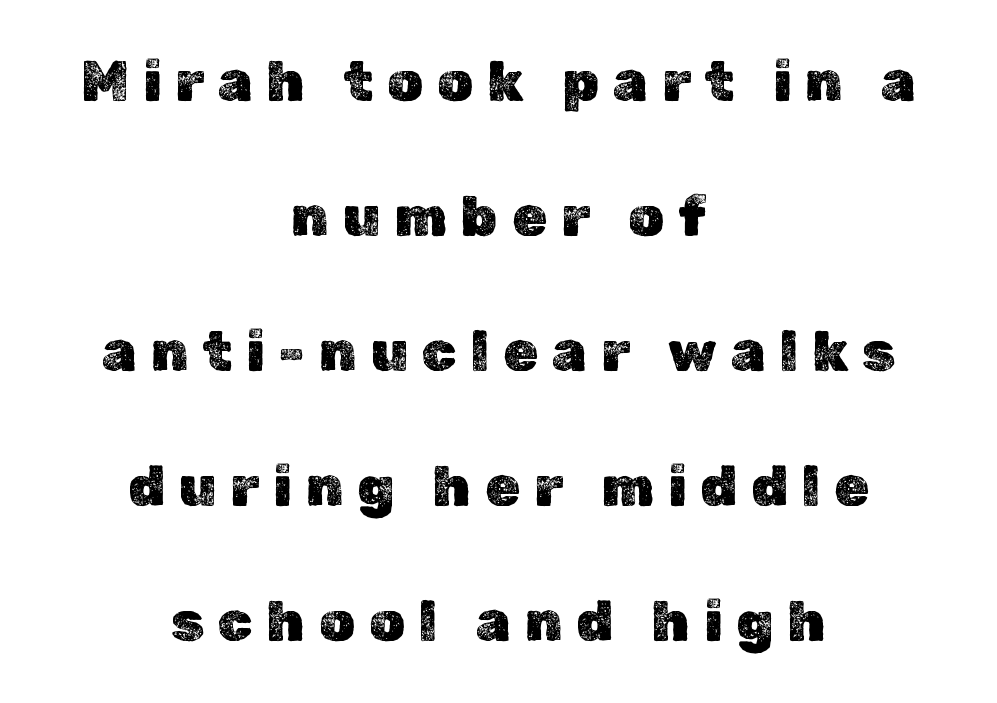
The image shows 56 px text type, upright; set centered, loose line spacing (2.41x), unusually wide letter spacing (+0.25 em), not underlined; a medium x-height.
